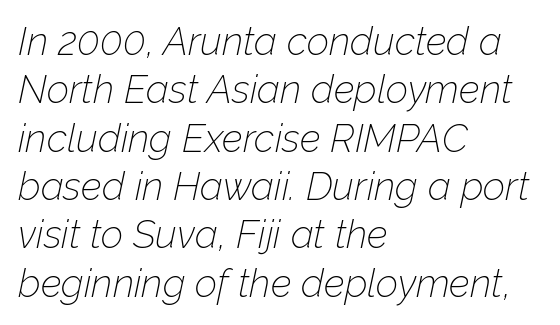
Q: Is the text bold? A: No.
Q: Is the text italic (slanted)? A: Yes, it leans right by about 12 degrees.
Q: Is the text underlined? A: No.
Q: How is the paragraph aligned? A: Left-aligned.
Q: Is the spacing between letters normal or unusually wide? A: Normal.
Q: Width (condensed, normal, or wide)? A: Normal.
Q: Stroke contrast? A: Low.
Q: x-height? A: Medium.
Q: Monospaced? A: No.
